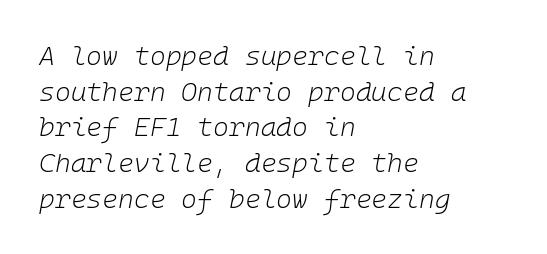
Teacher's note: observe the even left margin — that is flush-left alignment. Baseline-to-baseline distance is the conventional proportion of letter height. There's an unmistakable incline to the writing here. Only glyphs here, with clear space below each row. Letter spacing: default.
